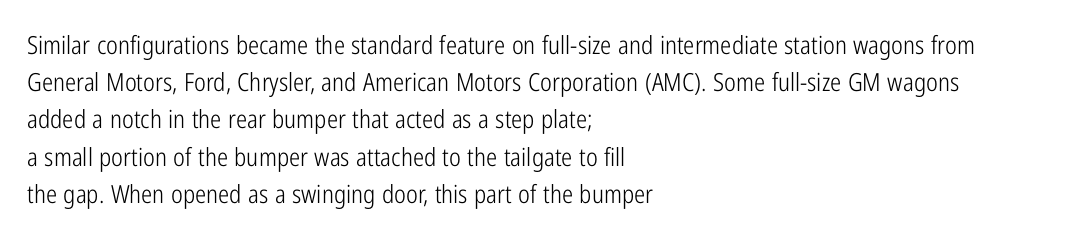
Q: Is the text bold? A: No.
Q: Is the text italic (slanted)? A: No, it is upright.
Q: Is the text underlined? A: No.
Q: How is the paragraph aligned? A: Left-aligned.
Q: Is the spacing between letters normal or unusually wide? A: Normal.
Q: Is the spacing between lines tight, normal or loose? A: Normal.
